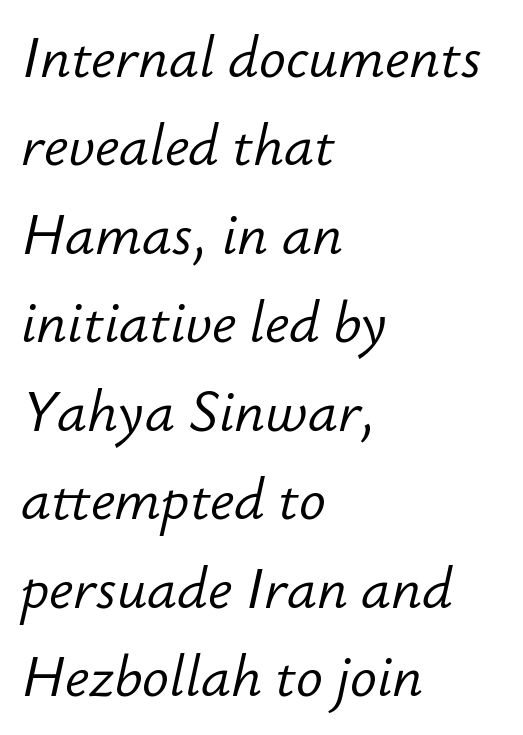
The image shows 56 px light type, italic (leaning right); set left-aligned, normal line spacing (1.58x), normal letter spacing, not underlined; low stroke contrast and a small x-height.
